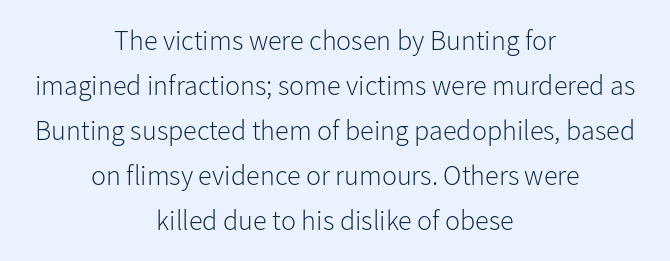
{"serif": "no", "italic": "no", "bold": "no", "weight": "light", "width": "normal", "stroke_contrast": "low", "x_height": "medium", "monospaced": "no", "underline": "no", "align": "center", "line_spacing": "normal", "line_spacing_ratio": 1.61, "letter_spacing": "normal", "letter_spacing_em": 0.0, "glyph_px": 28}
